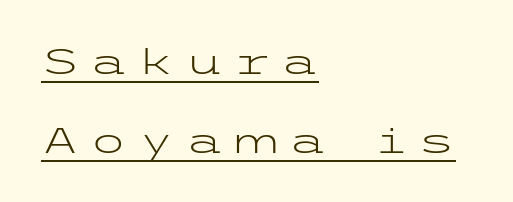
Here the glyphs are tracked loosely, breaking word shapes into spaced letters. It's the straight-up-and-down kind of type. Widely set lines give the paragraph a tall, airy silhouette. Where is the straight margin? On the left. The characters display no serif detailing; their extremities are plain. Notice how a bar underscores the lettering throughout.
